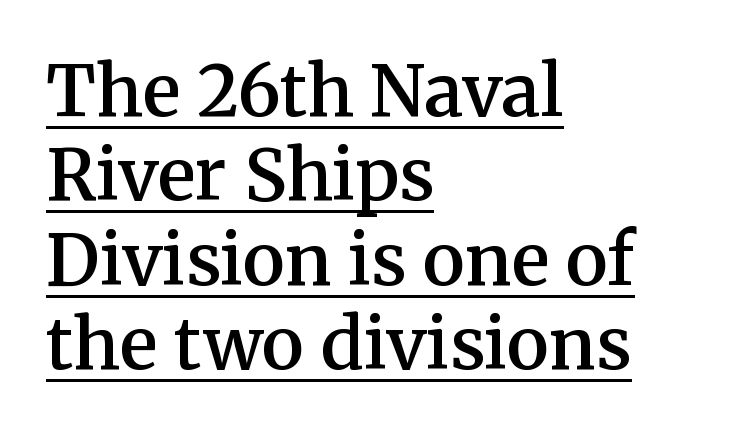
{"serif": "yes", "italic": "no", "bold": "semi", "weight": "semibold", "width": "normal", "stroke_contrast": "medium", "x_height": "medium", "monospaced": "no", "underline": "yes", "align": "left", "line_spacing_ratio": 1.19, "letter_spacing": "normal", "letter_spacing_em": 0.0, "glyph_px": 71}
